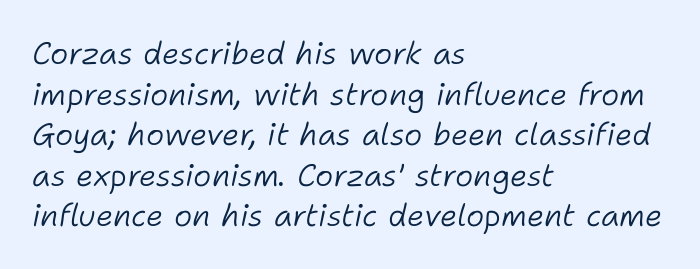
Q: Is the text bold? A: No.
Q: Is the text italic (slanted)? A: Yes, it leans right by about 11 degrees.
Q: Is the text underlined? A: No.
Q: How is the paragraph aligned? A: Left-aligned.
Q: Is the spacing between letters normal or unusually wide? A: Normal.
Q: Is the spacing between lines tight, normal or loose? A: Normal.
Q: Width (condensed, normal, or wide)? A: Normal.
Q: Stroke contrast? A: Low.
Q: x-height? A: Medium.
Q: Monospaced? A: No.
